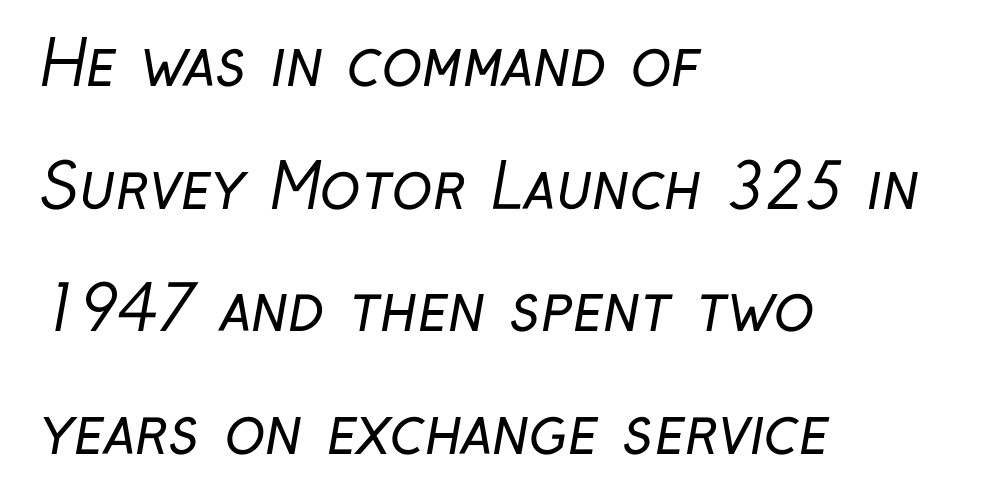
{"serif": "no", "bold": "no", "weight": "regular", "width": "condensed", "stroke_contrast": "low", "x_height": "medium", "monospaced": "no", "underline": "no", "align": "left", "line_spacing": "loose", "line_spacing_ratio": 2.01, "letter_spacing": "normal", "letter_spacing_em": 0.0, "glyph_px": 61}
